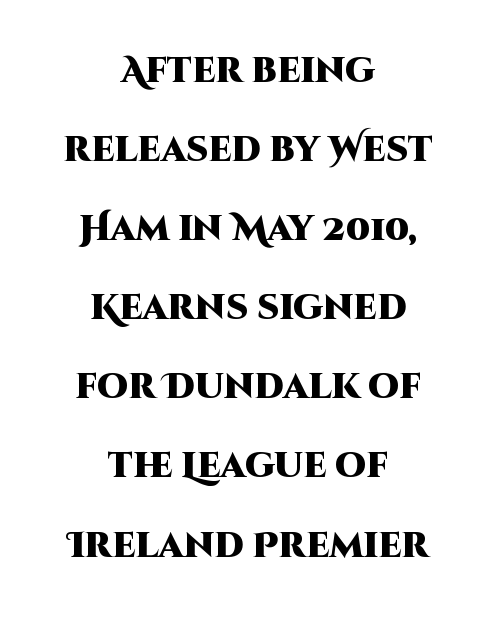
This is sans-serif lettering, the kind often seen on screens and signage. Is this a fixed-width face? No — the glyphs have proportional, varying widths. The baseline area is clear. Vertical strokes here are truly vertical.
